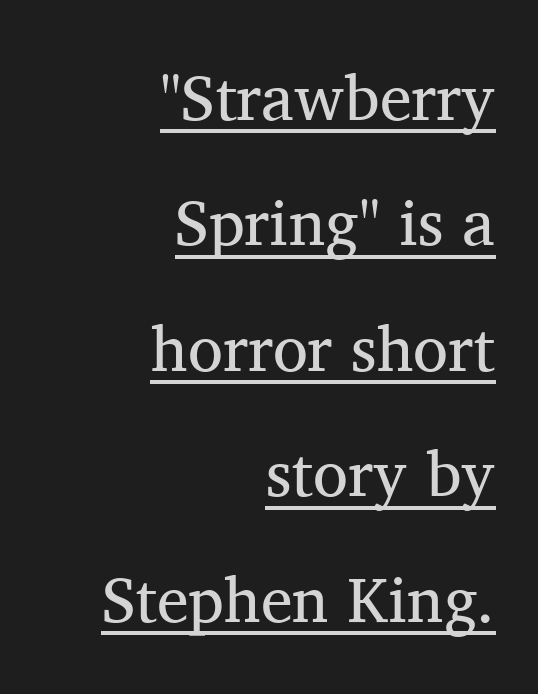
A quiet, ordinary-to-light weight characterises the typeface. Ordinary non-slanted type is in use. Vertically, the passage feels expansive, rows floating well apart. Note the varied advance widths — an 'i' is clearly narrower than an 'm'.
